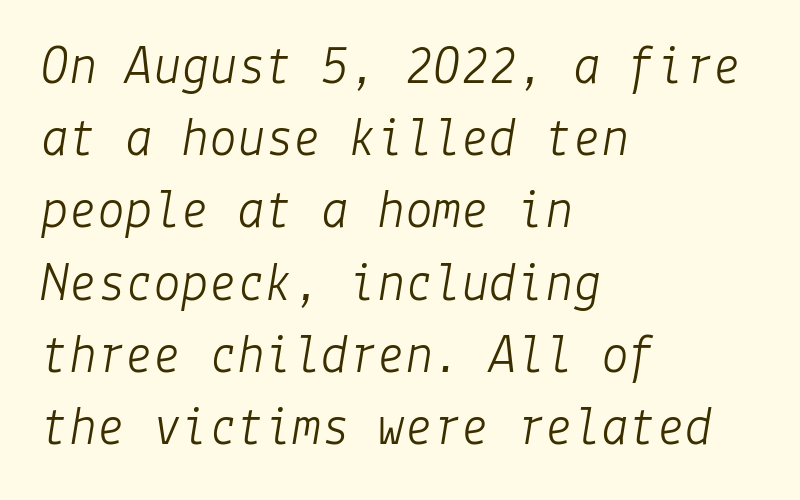
Q: Is the text bold? A: No.
Q: Is the text italic (slanted)? A: Yes, it leans right by about 9 degrees.
Q: Is the text underlined? A: No.
Q: How is the paragraph aligned? A: Left-aligned.
Q: Is the spacing between letters normal or unusually wide? A: Normal.
Q: Is the spacing between lines tight, normal or loose? A: Normal.
Q: Width (condensed, normal, or wide)? A: Normal.
Q: Stroke contrast? A: Low.
Q: x-height? A: Medium.
